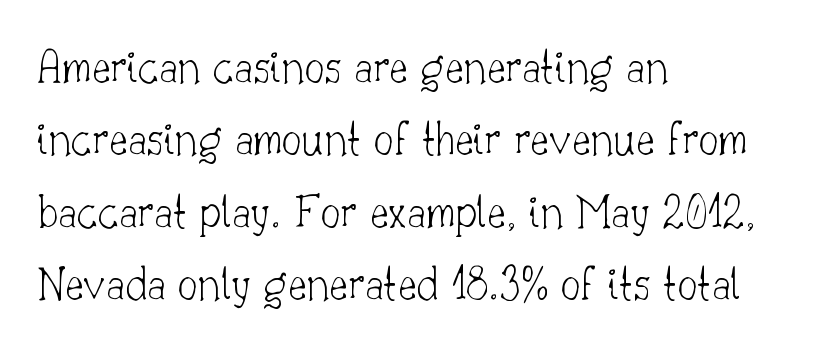
Q: Is the text bold? A: No.
Q: Is the text italic (slanted)? A: No, it is upright.
Q: Is the typeface a serif or a sans-serif typeface? A: Serif.
Q: Is the text underlined? A: No.
Q: How is the paragraph aligned? A: Left-aligned.
Q: Is the spacing between letters normal or unusually wide? A: Normal.
Q: Is the spacing between lines tight, normal or loose? A: Normal.
Q: Width (condensed, normal, or wide)? A: Normal.
Q: Stroke contrast? A: Low.
Q: x-height? A: Small.
Q: Monospaced? A: No.
